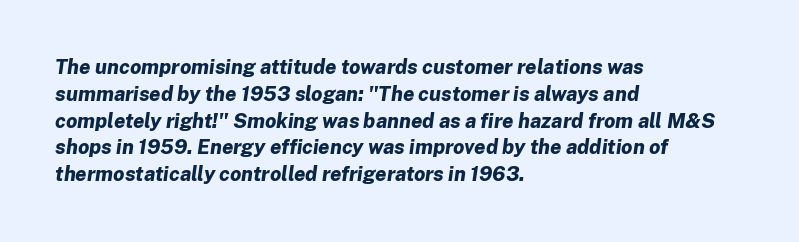
Q: Is the text bold? A: Yes.
Q: Is the text italic (slanted)? A: Yes, it leans right by about 8 degrees.
Q: Is the text underlined? A: No.
Q: How is the paragraph aligned? A: Left-aligned.
Q: Is the spacing between letters normal or unusually wide? A: Normal.
Q: Is the spacing between lines tight, normal or loose? A: Normal.
